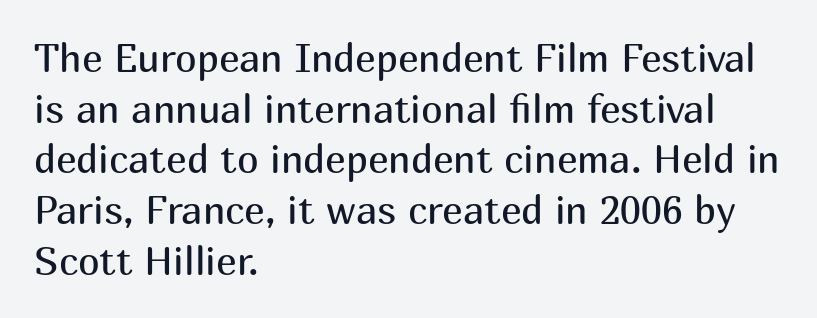
The words here are not underlined. Every stem runs plumb, perpendicular to the baseline. Which margin do the lines hug? The left one — the right edge is uneven. A light-to-regular cut is what we see here. What stands out about the letter spacing? Nothing — it is the standard amount. Letterform terminals end flat and unadorned throughout the passage.
